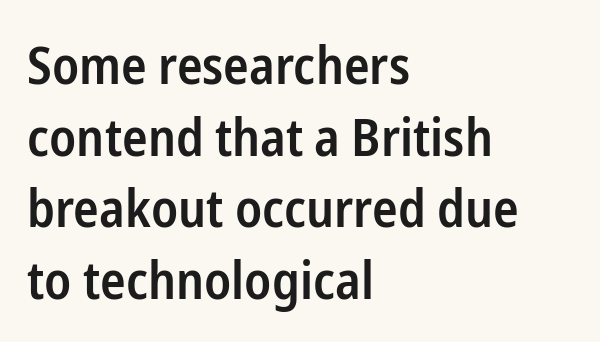
The strip under each line holds only bare page. Students, note that the glyphs here touch the page at normal intervals. Typesetter's note: demi weight, one step under bold. The rendering uses a moderate line-height, typical for paragraphs. Tall strokes in this sample are plumb rather than angled. Observe the absence of serifs on each vertical stroke in this sample.
